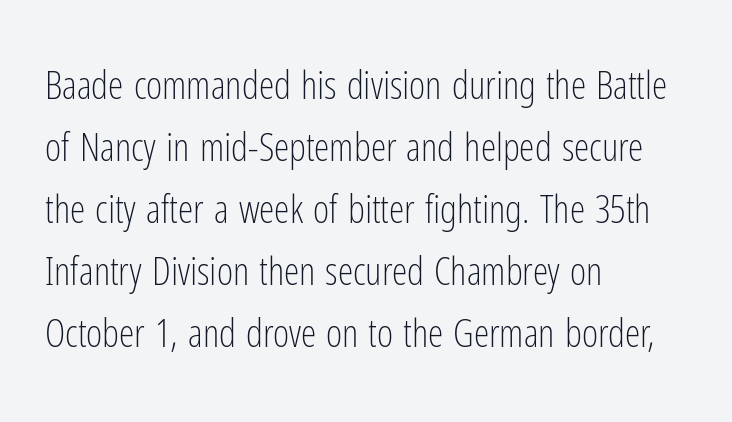
Does the copy run flush right? No — it runs flush left. Quick note: underline off. These lines keep a tight, regular rhythm from letter to letter. In terms of posture, this sample is upright. Serifs: no, the terminals of the letterforms are clean.
